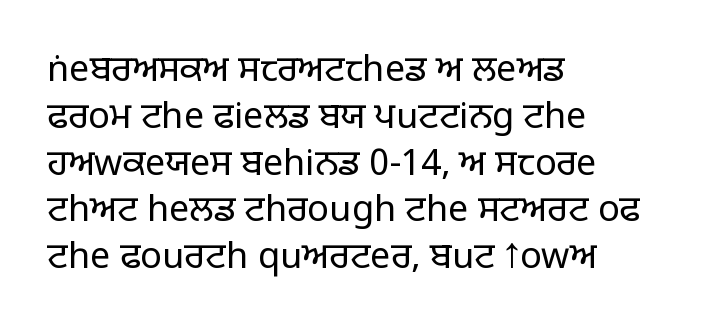
The image shows 36 px light sans-serif type, upright; set left-aligned, normal line spacing (1.3x), normal letter spacing, not underlined; low stroke contrast and a large x-height.
